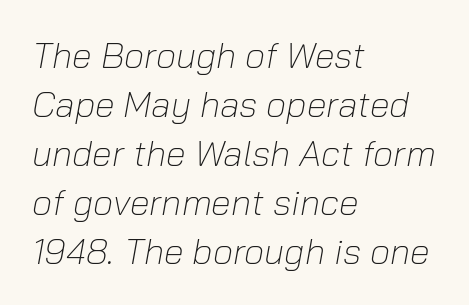
The image shows 36 px light type, italic (leaning right); set left-aligned, normal line spacing (1.36x), normal letter spacing, not underlined; low stroke contrast and a medium x-height.
